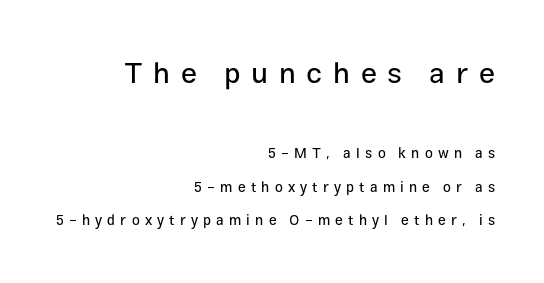
Look at the glyph heights: the upper group is clearly the bigger setting. Each letter keeps its own natural width here, so spacing adapts to shape. Leftover space on each line is placed entirely before the opening word. Nothing sits at the stroke ends, so this counts as sans-serif. The block of text is sparse from top to bottom, with ample space between rows.
